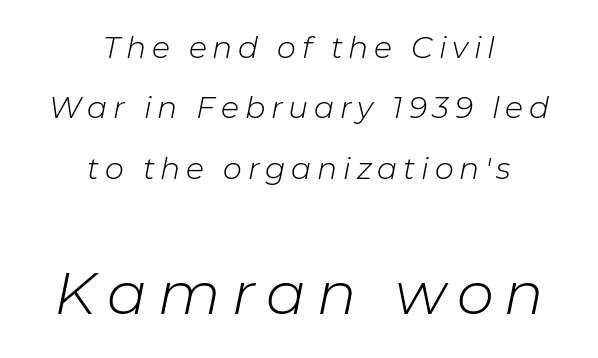
{"italic": "yes", "lean": "right", "slant_degrees": 11, "bold": "no", "weight": "light", "width": "normal", "stroke_contrast": "low", "x_height": "medium", "monospaced": "no", "underline": "no", "align": "center", "line_spacing": "loose", "line_spacing_ratio": 2.01, "larger_block": "second", "size_ratio": 1.97, "glyph_px": 59}
